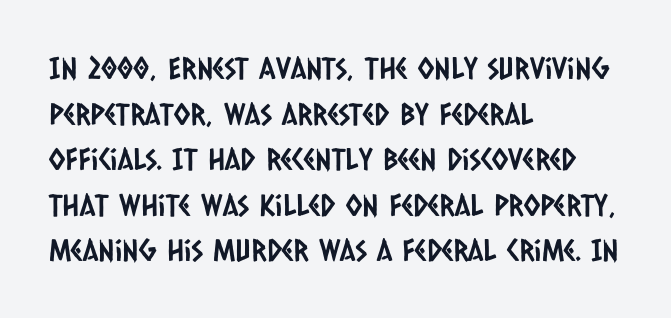
A bare baseline throughout the passage. Left-aligned paragraph, ragged on the right. The face used here is a sans, in the tradition of grotesques and geometrics. These lines keep a tight, regular rhythm from letter to letter. Here the designer chose a conventional face with non-uniform glyph widths. Vertically, the passage feels balanced, rows spaced as you'd expect.
